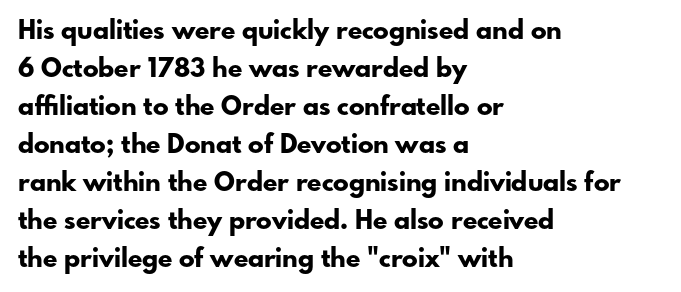
Q: Is the text bold? A: Yes.
Q: Is the text italic (slanted)? A: No, it is upright.
Q: Is the text underlined? A: No.
Q: How is the paragraph aligned? A: Left-aligned.
Q: Is the spacing between letters normal or unusually wide? A: Normal.
Q: Is the spacing between lines tight, normal or loose? A: Normal.
